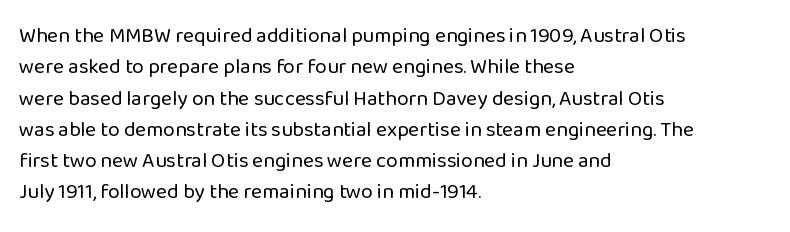
{"italic": "no", "bold": "no", "underline": "no", "align": "left", "line_spacing": "normal", "line_spacing_ratio": 1.49, "letter_spacing": "normal", "letter_spacing_em": 0.0, "glyph_px": 21}
